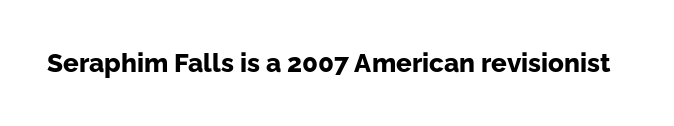
Only glyphs here, with clear space below each row. Rendered with straight, roman letterforms. The glyphs have the mass of a bold cut. Observe the ordinary spacing: letters are neighbours, not strangers.
